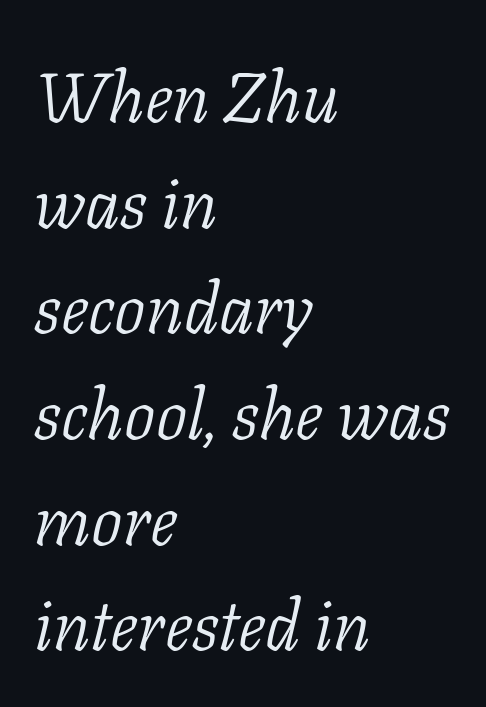
The image shows 70 px light serif type, italic (leaning right); set left-aligned, normal line spacing (1.51x), normal letter spacing, not underlined; low stroke contrast and a medium x-height.
